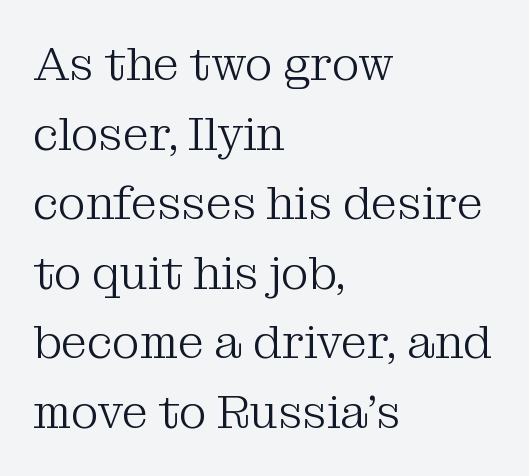
The image shows 47 px light serif type, upright; set left-aligned, normal line spacing (1.48x), normal letter spacing, not underlined; medium stroke contrast and a medium x-height.
